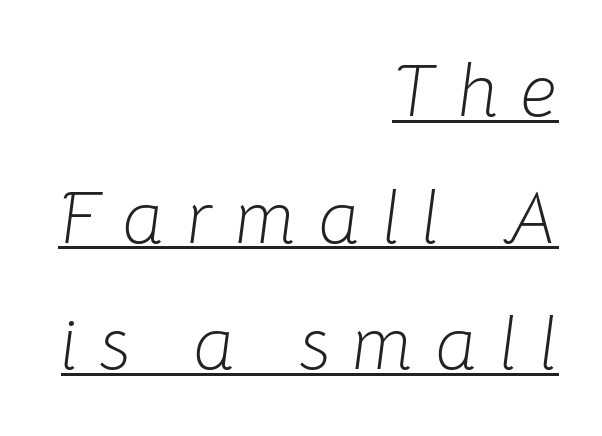
Leftover space on each line is placed entirely before the opening word. The characters are drawn with everyday or finer stroke widths. Posture: slanted. These lines have a slow, spaced-out rhythm from letter to letter.
